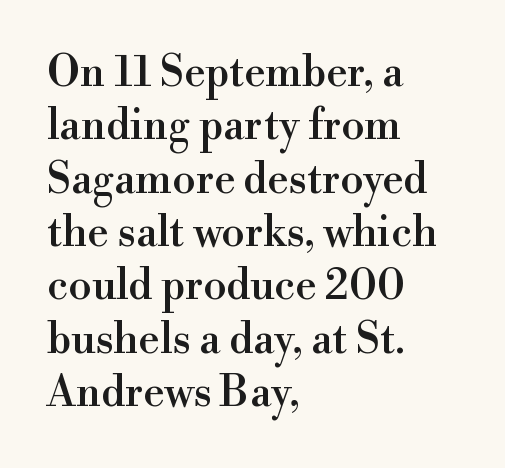
The image shows 42 px serif type, upright; set left-aligned, normal line spacing (1.27x), normal letter spacing, not underlined; a small x-height.
